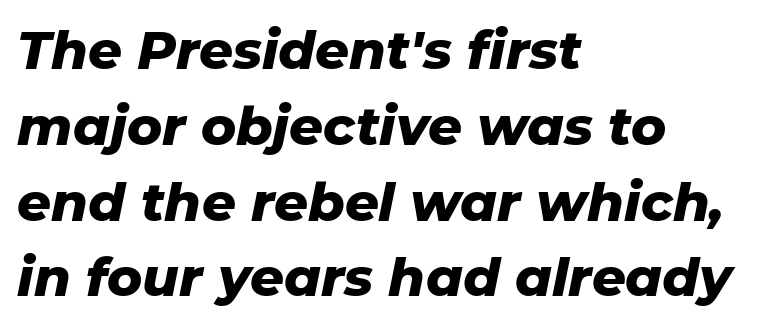
The gaps between neighbouring characters are ordinary and unremarkable. Rendered with sloped, italic letterforms. The paragraph shown leans on its left margin. Heft: maximum for text — a bold. Compared with typical paragraphs, the rows here are spaced about the same.
